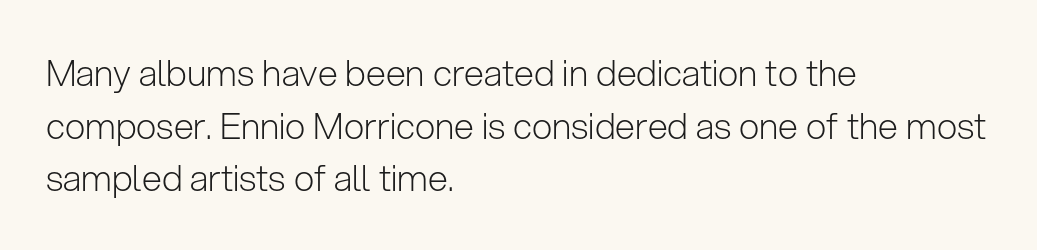
{"serif": "no", "italic": "no", "bold": "no", "weight": "light", "width": "normal", "stroke_contrast": "low", "x_height": "medium", "monospaced": "no", "underline": "no", "align": "left", "line_spacing": "normal", "line_spacing_ratio": 1.46, "letter_spacing": "normal", "letter_spacing_em": 0.0, "glyph_px": 36}
